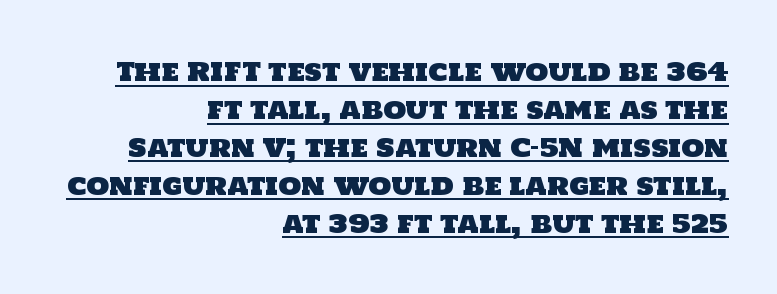
The image shows 26 px text type; set right-aligned, normal line spacing (1.46x), normal letter spacing, underlined.
